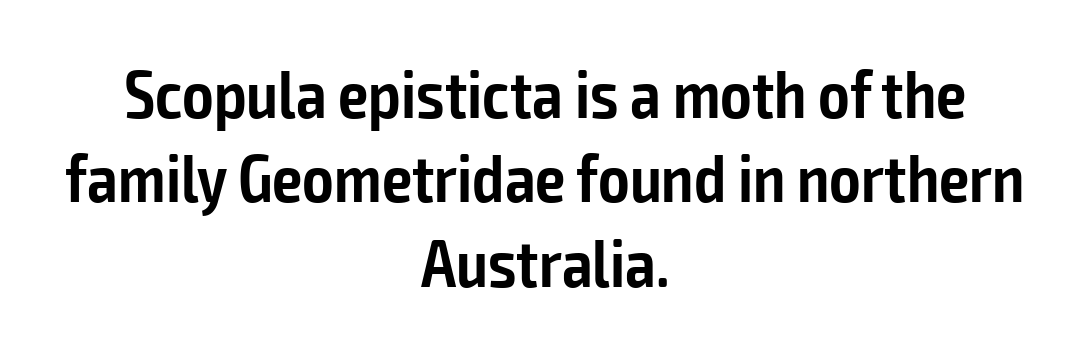
{"serif": "no", "italic": "no", "bold": "semi", "weight": "semibold", "width": "condensed", "stroke_contrast": "low", "x_height": "medium", "monospaced": "no", "underline": "no", "align": "center", "line_spacing": "normal", "line_spacing_ratio": 1.26, "letter_spacing": "normal", "letter_spacing_em": 0.0, "glyph_px": 67}
